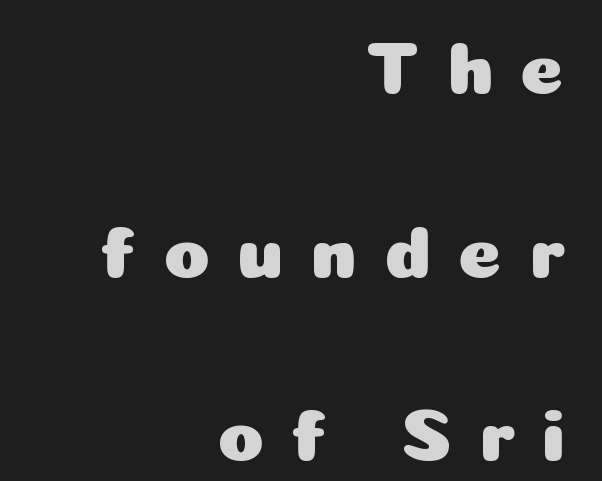
Q: Is the text italic (slanted)? A: No, it is upright.
Q: Is the typeface a serif or a sans-serif typeface? A: Sans-serif.
Q: Is the text underlined? A: No.
Q: How is the paragraph aligned? A: Right-aligned.
Q: Is the spacing between letters normal or unusually wide? A: Unusually wide.
Q: Is the spacing between lines tight, normal or loose? A: Loose.
Q: Width (condensed, normal, or wide)? A: Normal.
Q: Stroke contrast? A: Low.
Q: x-height? A: Medium.
Q: Monospaced? A: No.
